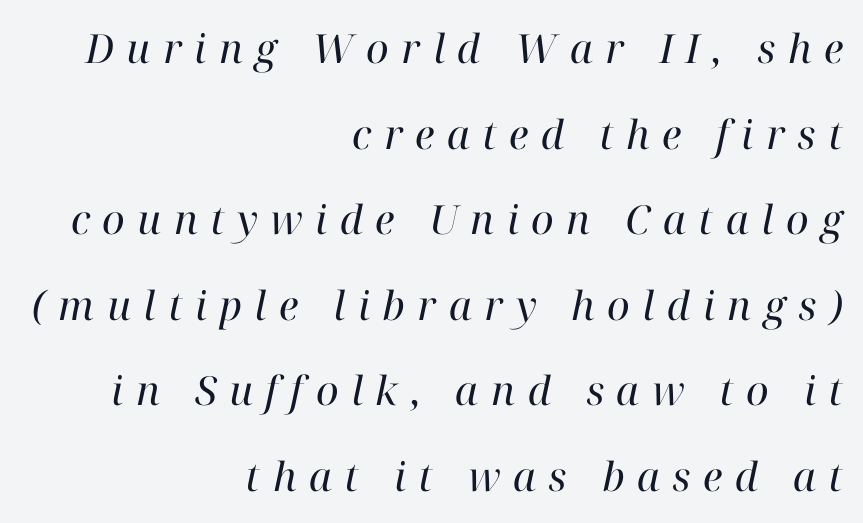
The image shows 40 px regular-weight serif type, italic (leaning right); set right-aligned, loose line spacing (2.14x), unusually wide letter spacing (+0.31 em), not underlined; high stroke contrast and a medium x-height.
